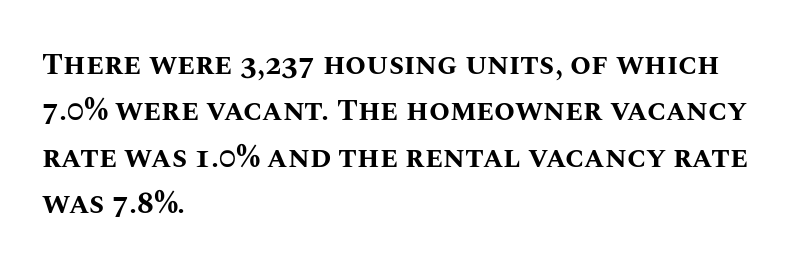
The image shows 30 px bold type, upright; set left-aligned, normal line spacing (1.55x), normal letter spacing, not underlined; medium stroke contrast and a large x-height.
